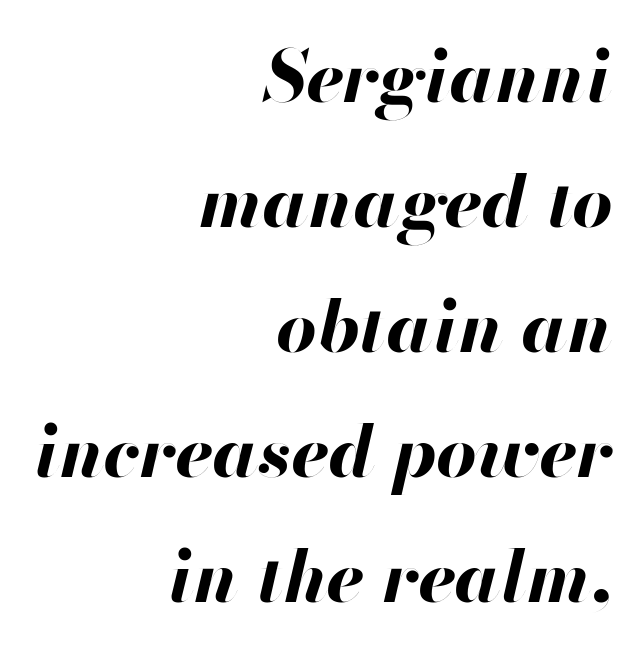
Q: Is the text bold? A: Yes.
Q: Is the text italic (slanted)? A: Yes, it leans right by about 13 degrees.
Q: Is the text underlined? A: No.
Q: How is the paragraph aligned? A: Right-aligned.
Q: Is the spacing between letters normal or unusually wide? A: Normal.
Q: Width (condensed, normal, or wide)? A: Normal.
Q: Stroke contrast? A: High.
Q: x-height? A: Small.
Q: Monospaced? A: No.
